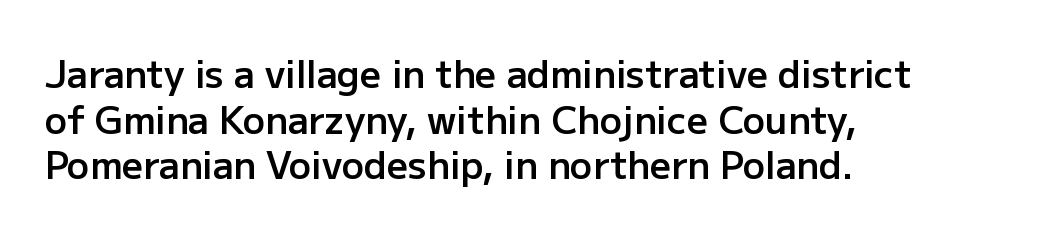
Q: Is the text bold? A: Semi-bold.
Q: Is the text italic (slanted)? A: No, it is upright.
Q: Is the typeface a serif or a sans-serif typeface? A: Sans-serif.
Q: Is the text underlined? A: No.
Q: How is the paragraph aligned? A: Left-aligned.
Q: Is the spacing between letters normal or unusually wide? A: Normal.
Q: Width (condensed, normal, or wide)? A: Normal.
Q: Stroke contrast? A: Low.
Q: x-height? A: Medium.
Q: Monospaced? A: No.
